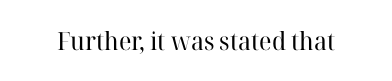
The rendering keeps characters at their native spacing. The font sits on the lighter half of the weight spectrum, regular included. Quick note: underline off. Is there any slant? The stems are plumb.
